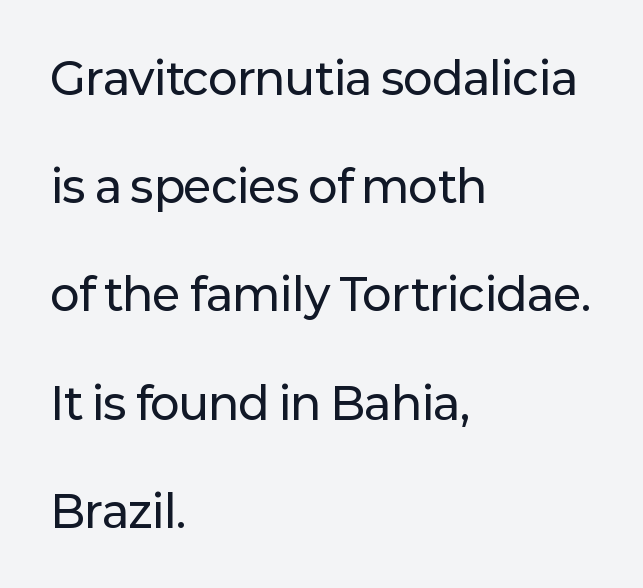
{"serif": "no", "italic": "no", "width": "normal", "stroke_contrast": "low", "x_height": "medium", "monospaced": "no", "underline": "no", "align": "left", "line_spacing": "loose", "line_spacing_ratio": 2.46, "letter_spacing": "normal", "letter_spacing_em": 0.0, "glyph_px": 44}
